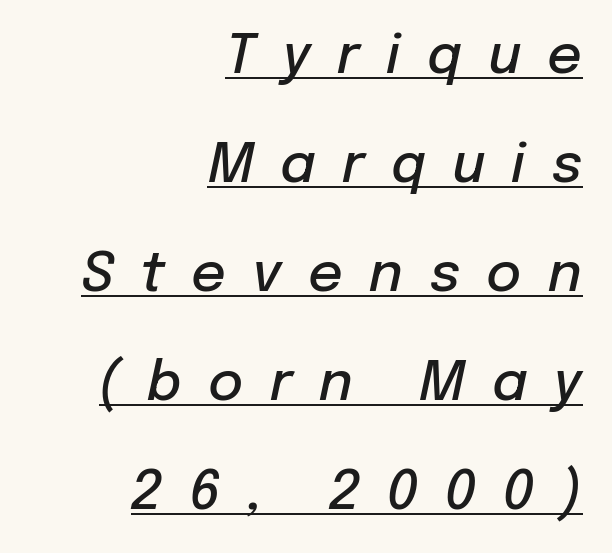
{"italic": "yes", "lean": "right", "slant_degrees": 12, "bold": "semi", "weight": "semibold", "width": "normal", "stroke_contrast": "low", "x_height": "medium", "monospaced": "no", "underline": "yes", "align": "right", "line_spacing": "loose", "line_spacing_ratio": 2.02, "letter_spacing": "wide", "letter_spacing_em": 0.49, "glyph_px": 54}
